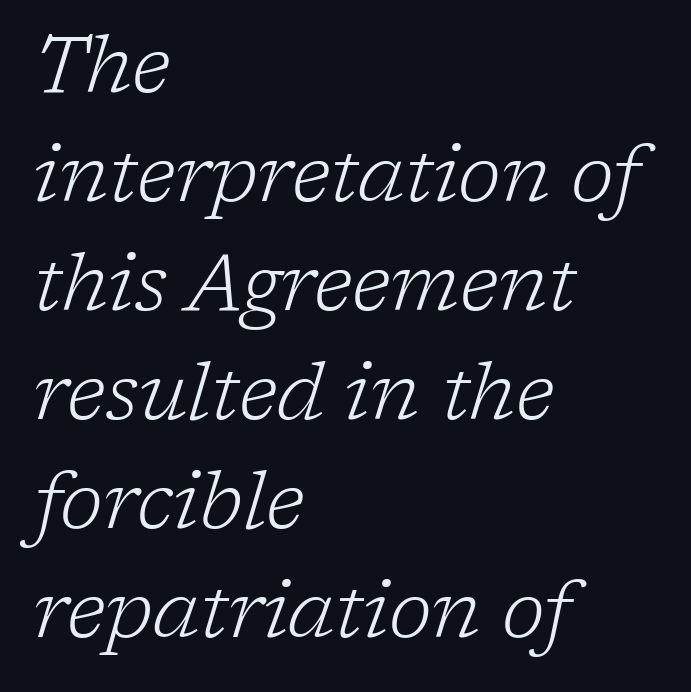
{"serif": "yes", "italic": "yes", "lean": "right", "slant_degrees": 17, "bold": "no", "weight": "light", "width": "normal", "stroke_contrast": "low", "x_height": "medium", "monospaced": "no", "underline": "no", "align": "left", "line_spacing": "normal", "line_spacing_ratio": 1.38, "letter_spacing": "normal", "letter_spacing_em": 0.0, "glyph_px": 79}
